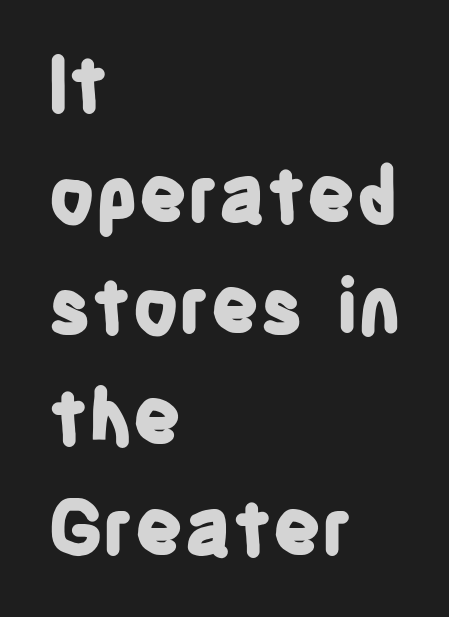
The image shows 76 px bold, condensed sans-serif type, upright; set left-aligned, normal line spacing (1.46x), normal letter spacing, not underlined; low stroke contrast and a large x-height.
